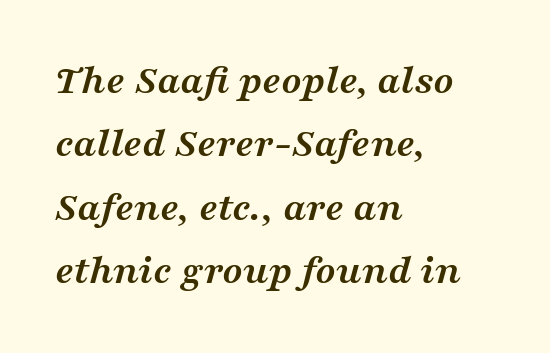
Q: Is the text bold? A: Yes.
Q: Is the text italic (slanted)? A: Yes, it leans right by about 16 degrees.
Q: Is the typeface a serif or a sans-serif typeface? A: Serif.
Q: Is the text underlined? A: No.
Q: How is the paragraph aligned? A: Left-aligned.
Q: Is the spacing between letters normal or unusually wide? A: Normal.
Q: Is the spacing between lines tight, normal or loose? A: Normal.
Q: Width (condensed, normal, or wide)? A: Wide.
Q: Stroke contrast? A: Medium.
Q: x-height? A: Medium.
Q: Monospaced? A: No.
